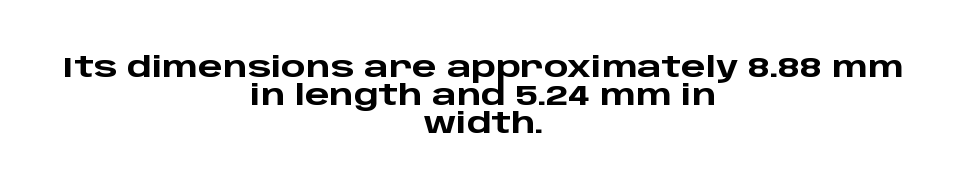
{"serif": "no", "italic": "no", "bold": "yes", "weight": "heavy", "width": "wide", "stroke_contrast": "low", "x_height": "large", "monospaced": "no", "underline": "no", "align": "center", "line_spacing": "tight", "line_spacing_ratio": 0.97, "letter_spacing": "normal", "letter_spacing_em": 0.0, "glyph_px": 29}
